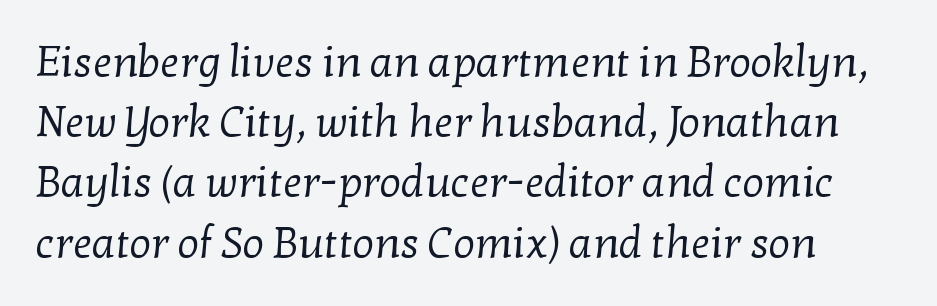
Caption: face not bold, strokes unweighted. Unlike a clean sans, this face finishes its strokes with serifs. The rendering uses natural spacing where letterforms have individual widths. Regular leading. Type without underlining. The type is set solid horizontally, with unmodified tracking.
